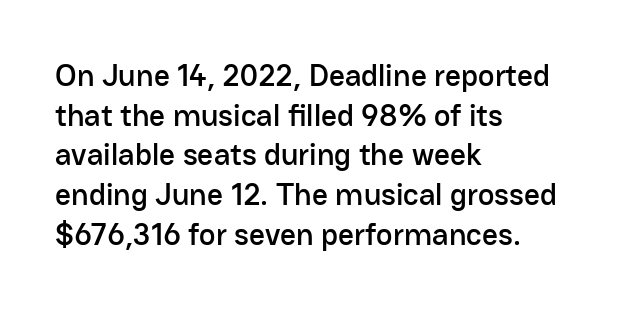
The space beneath each line is pristine and unruled. Tracking here is standard; glyphs follow each other at the usual distance. Each new line begins a customary step beneath the previous one. Do the characters align in a grid? No, the font is proportional. Rendered with straight, roman letterforms. This sample is left-justified, so line endings fall wherever the words run out.
